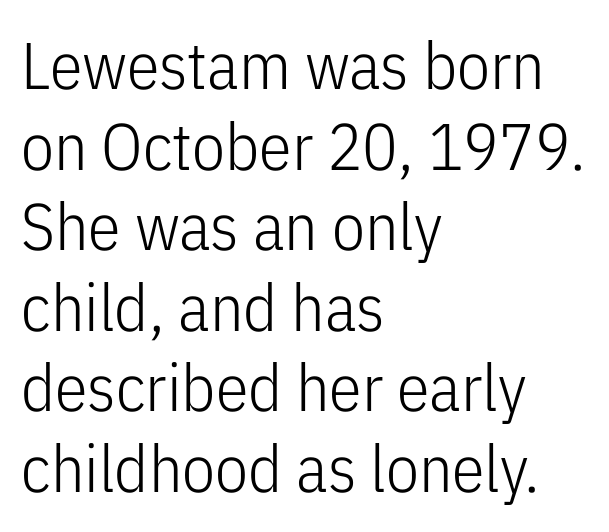
The image shows 66 px light, condensed sans-serif type, upright; set left-aligned, line spacing 1.22x, normal letter spacing, not underlined; low stroke contrast and a medium x-height.
